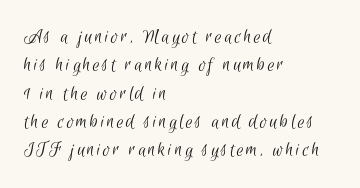
{"bold": "no", "underline": "no", "align": "left", "line_spacing": "normal", "line_spacing_ratio": 1.35, "glyph_px": 21}
